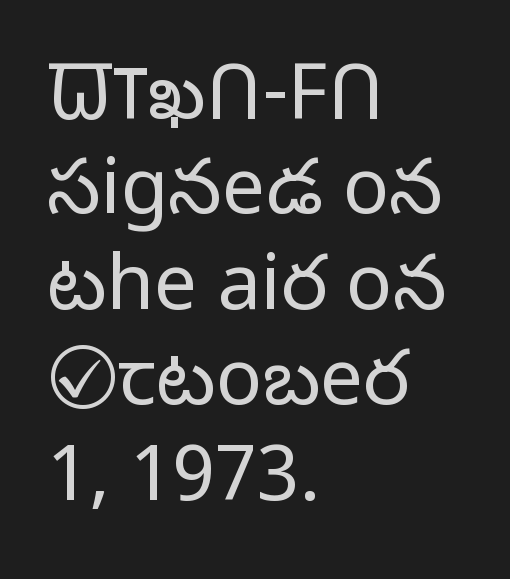
The image shows 77 px light sans-serif type, upright; set left-aligned, line spacing 1.24x, normal letter spacing, not underlined; low stroke contrast and a medium x-height.
